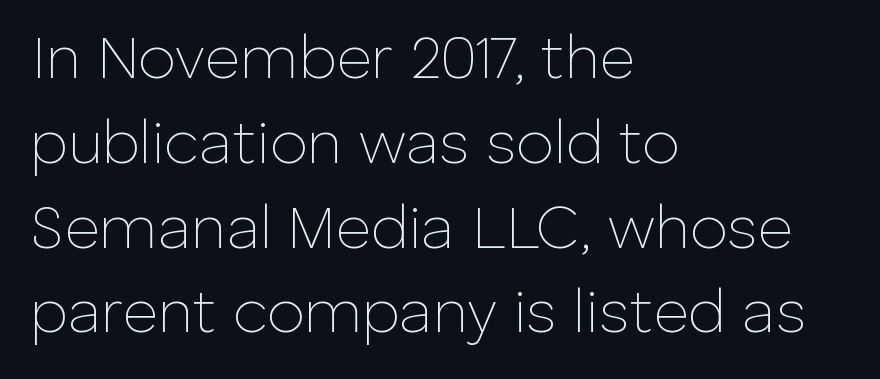
The image shows 61 px thin sans-serif type, upright; set left-aligned, normal line spacing (1.39x), normal letter spacing, not underlined; low stroke contrast and a medium x-height.
